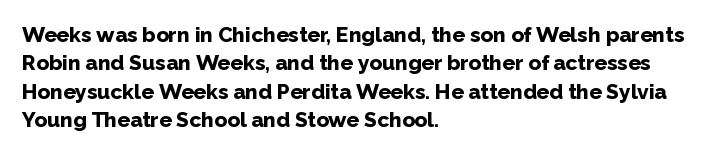
The image shows 21 px bold type, upright; set left-aligned, normal line spacing (1.35x), normal letter spacing, not underlined.
